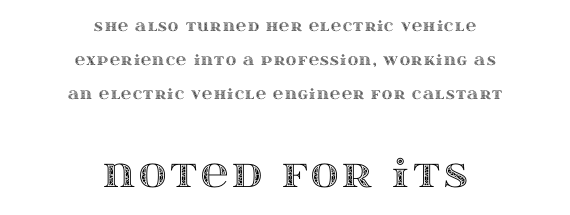
The rendering positions every line midway between the sides. In terms of posture, this sample is upright. This sample has the flowing, uneven cadence of proportional lettering. Which chunk is bigger? The second one — the bottom block dwarfs the top. Just letters on the line, the space beneath them empty.
